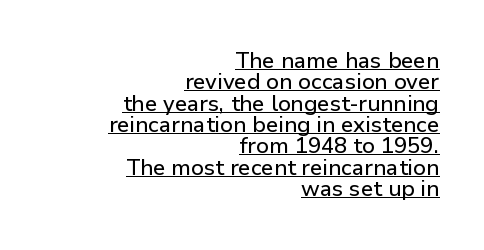
{"italic": "no", "underline": "yes", "align": "right", "line_spacing": "tight", "line_spacing_ratio": 0.97, "letter_spacing": "normal", "letter_spacing_em": 0.0, "glyph_px": 22}
